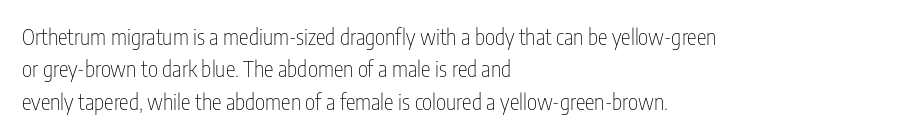
Q: Is the text bold? A: No.
Q: Is the text italic (slanted)? A: No, it is upright.
Q: Is the text underlined? A: No.
Q: How is the paragraph aligned? A: Left-aligned.
Q: Is the spacing between letters normal or unusually wide? A: Normal.
Q: Is the spacing between lines tight, normal or loose? A: Normal.
